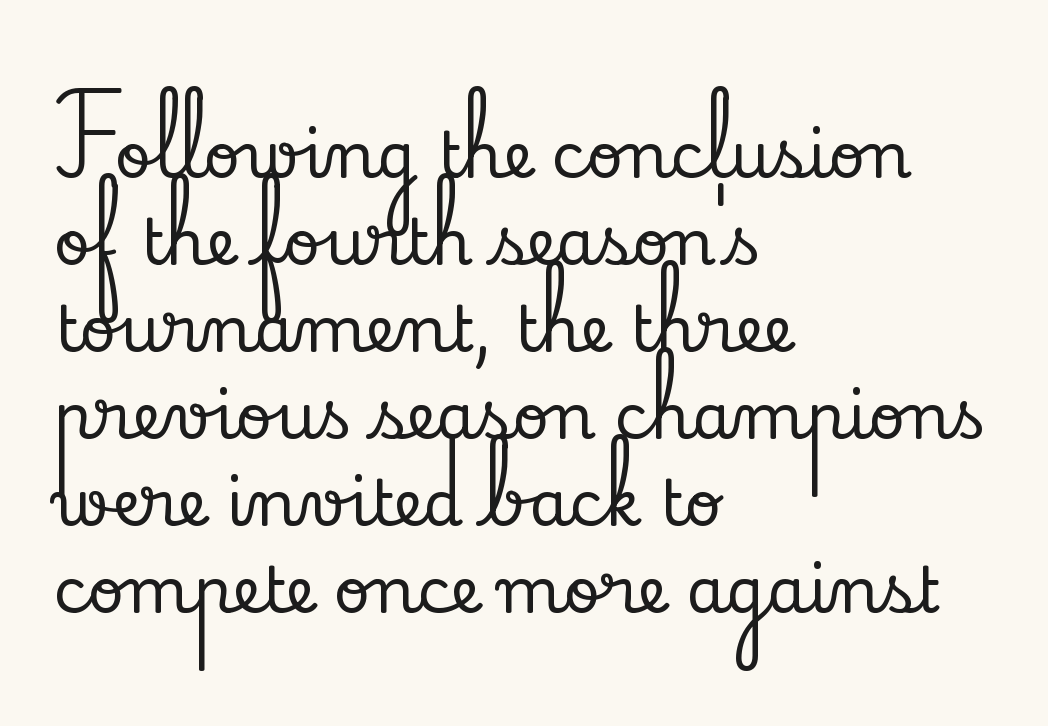
A roman cut, with each character standing at attention. Do the characters align in a grid? No, the font is proportional. Which margin do the lines hug? The left one — the right edge is uneven. Glyph-to-glyph distance matches everyday printed text. Interline gaps are of average width in this sample. Serif or sans? Serif — the stroke terminals have little feet.
